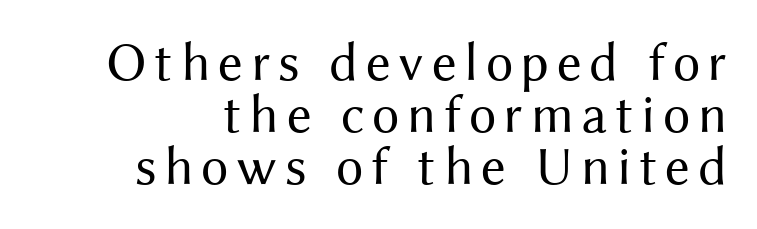
The image shows 55 px regular-weight sans-serif type, upright; set right-aligned, tight line spacing (0.95x), not underlined; medium stroke contrast and a medium x-height.
